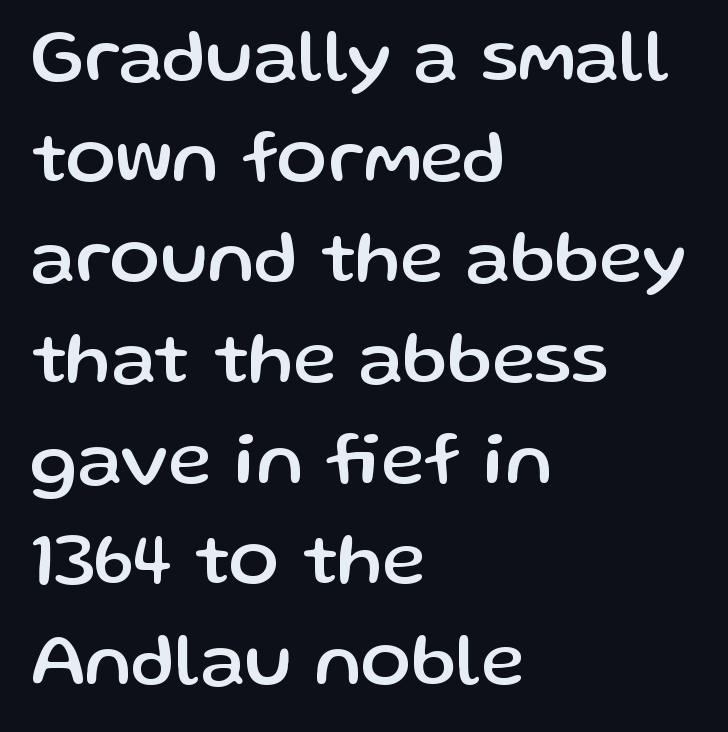
{"serif": "no", "italic": "no", "width": "normal", "stroke_contrast": "low", "x_height": "medium", "monospaced": "no", "underline": "no", "align": "left", "line_spacing": "normal", "line_spacing_ratio": 1.36, "letter_spacing": "normal", "letter_spacing_em": 0.0, "glyph_px": 74}
